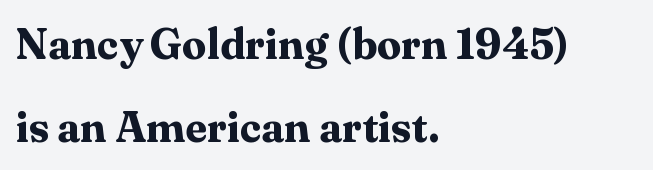
The image shows 43 px bold serif type, upright; set left-aligned, loose line spacing (1.94x), normal letter spacing, not underlined; medium stroke contrast and a medium x-height.
